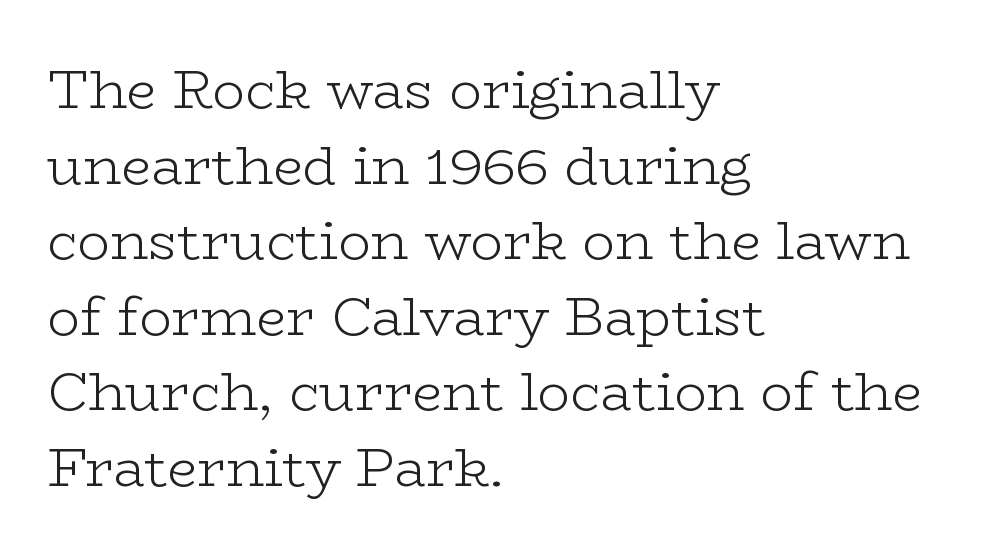
{"serif": "yes", "italic": "no", "bold": "no", "weight": "light", "width": "wide", "stroke_contrast": "low", "x_height": "medium", "monospaced": "no", "underline": "no", "align": "left", "line_spacing": "normal", "line_spacing_ratio": 1.4, "letter_spacing": "normal", "letter_spacing_em": 0.0, "glyph_px": 54}
